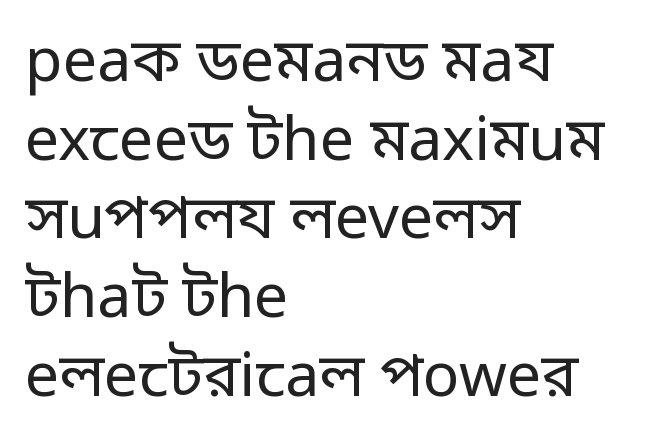
The image shows 61 px regular-weight sans-serif type, upright; set left-aligned, normal line spacing (1.29x), normal letter spacing, not underlined; low stroke contrast and a medium x-height.
